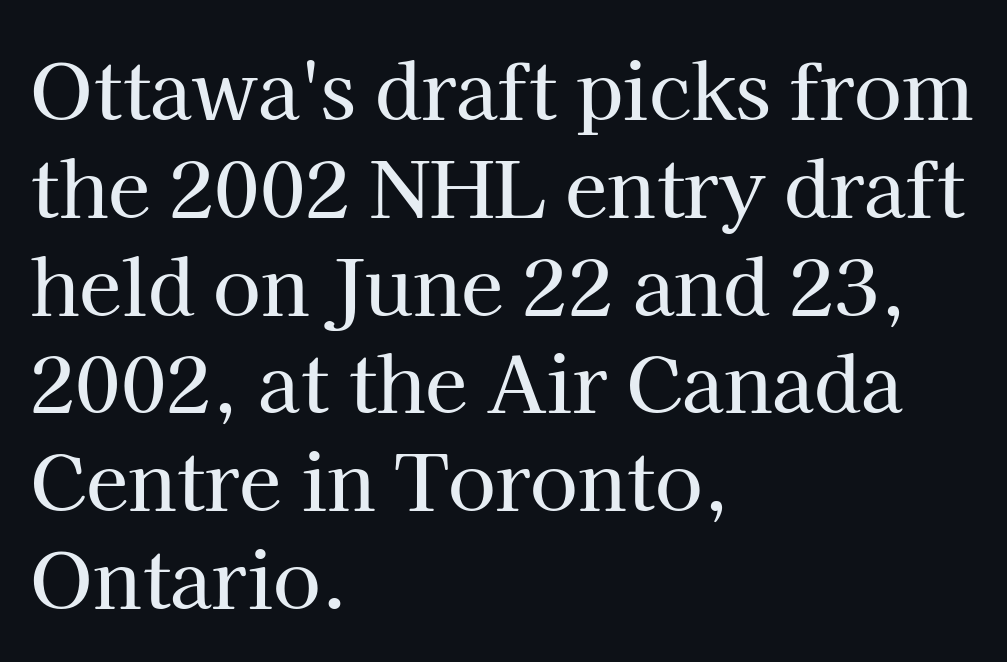
This sample uses an upright cut, with every glyph sitting square on the baseline. This rendering employs a face with finishing strokes, i.e., a serif. The lines sit at an ordinary, default distance from one another. Observe the ordinary spacing: letters are neighbours, not strangers. Only glyphs here, with clear space below each row.
